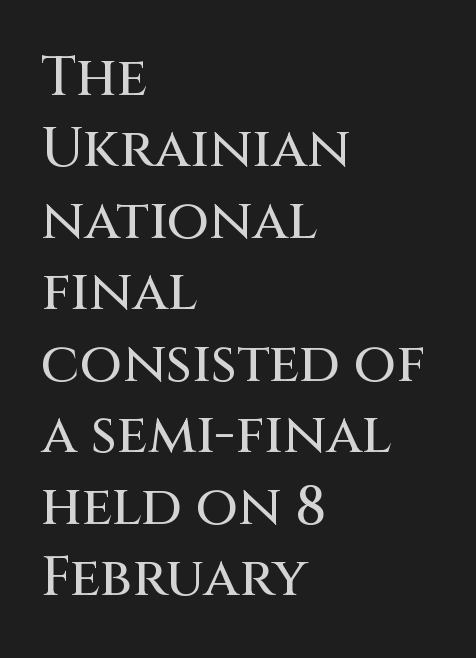
Q: Is the text italic (slanted)? A: No, it is upright.
Q: Is the typeface a serif or a sans-serif typeface? A: Sans-serif.
Q: Is the text underlined? A: No.
Q: How is the paragraph aligned? A: Left-aligned.
Q: Is the spacing between letters normal or unusually wide? A: Normal.
Q: Is the spacing between lines tight, normal or loose? A: Normal.
Q: Width (condensed, normal, or wide)? A: Normal.
Q: Stroke contrast? A: Medium.
Q: x-height? A: Large.
Q: Monospaced? A: No.
